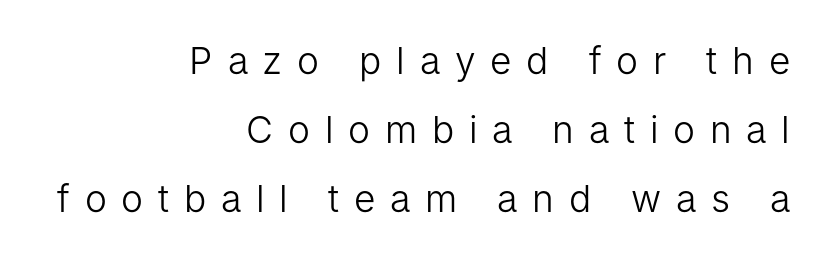
The image shows 37 px light sans-serif type, upright; set right-aligned, line spacing 1.87x, unusually wide letter spacing (+0.4 em), not underlined; low stroke contrast and a medium x-height.
